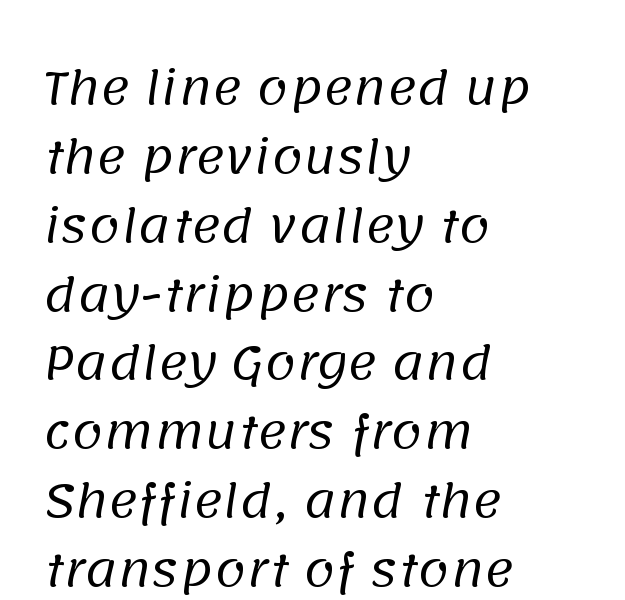
{"serif": "no", "bold": "no", "weight": "regular", "width": "normal", "stroke_contrast": "low", "x_height": "large", "monospaced": "no", "underline": "no", "align": "left", "line_spacing": "normal", "line_spacing_ratio": 1.53, "letter_spacing": "normal", "letter_spacing_em": 0.0, "glyph_px": 45}
